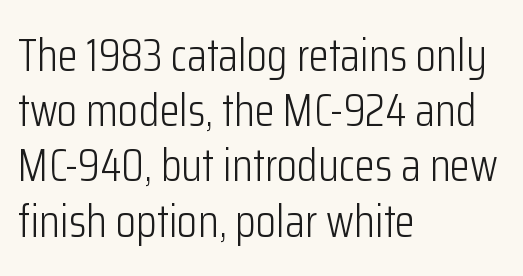
Caption: face not bold, strokes unweighted. Honestly, the letter spacing is just normal — you wouldn't notice it. Where is the straight margin? On the left. The letters advance in unequal steps, a hallmark of proportional type. Lines of text with bare space underneath.
